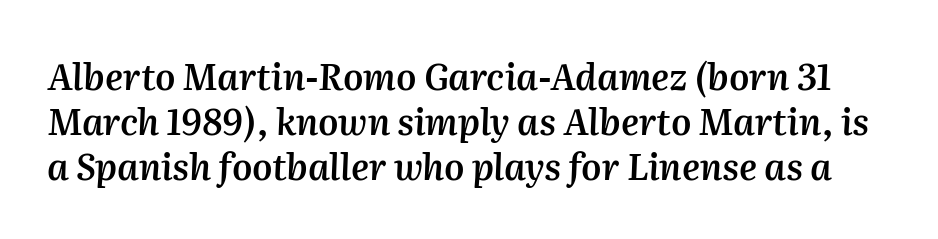
The image shows 36 px semibold type, italic (leaning right); set normal line spacing (1.25x), normal letter spacing, not underlined; medium stroke contrast and a medium x-height.
